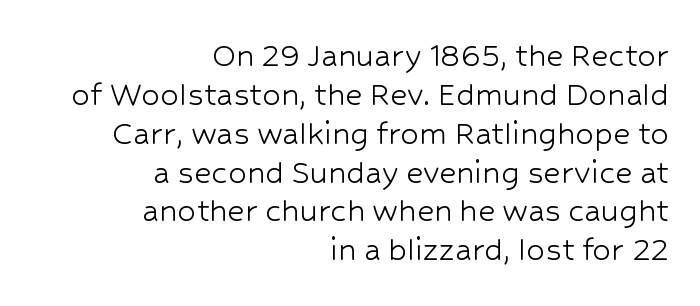
{"serif": "no", "italic": "no", "bold": "no", "weight": "light", "width": "normal", "stroke_contrast": "low", "x_height": "medium", "monospaced": "no", "underline": "no", "align": "right", "line_spacing": "tight", "line_spacing_ratio": 1.05, "letter_spacing": "normal", "letter_spacing_em": 0.0, "glyph_px": 37}
